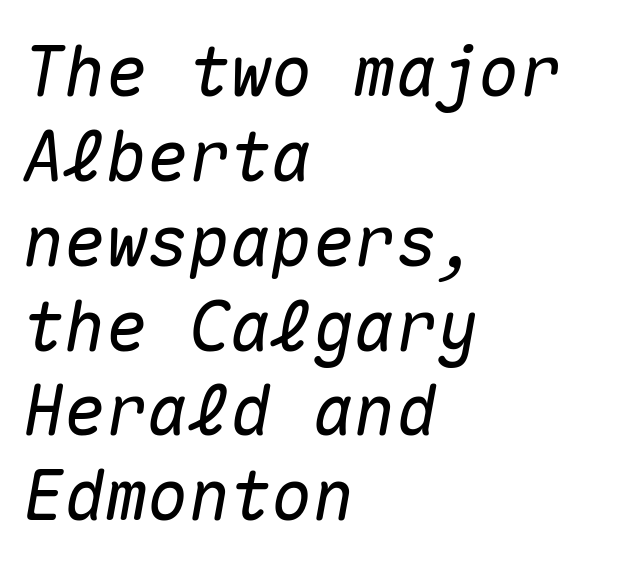
Glance below the letters and you will spot only blank space. Inter-character spacing is left at the font's built-in metrics. The text carries the slant typical of an italic or oblique font. Compared with a centered layout, this one pins lines to the left instead.
